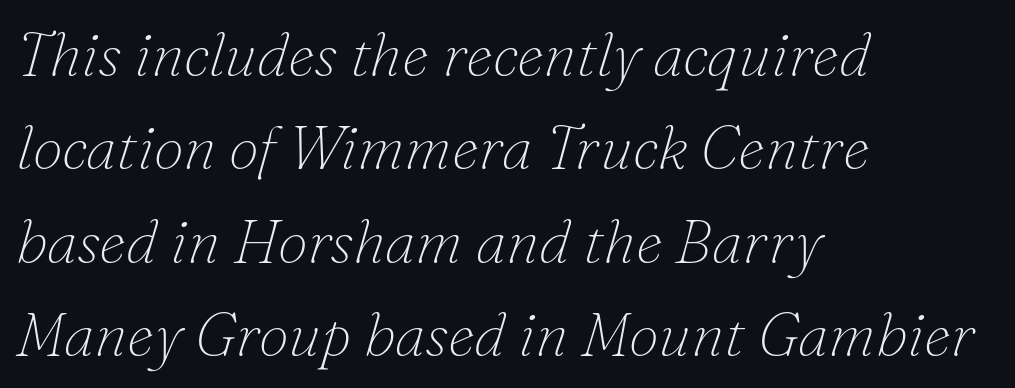
{"serif": "yes", "italic": "yes", "lean": "right", "slant_degrees": 16, "bold": "no", "weight": "thin", "width": "normal", "stroke_contrast": "low", "x_height": "small", "monospaced": "no", "underline": "no", "align": "left", "line_spacing": "normal", "line_spacing_ratio": 1.53, "letter_spacing": "normal", "letter_spacing_em": 0.0, "glyph_px": 61}
